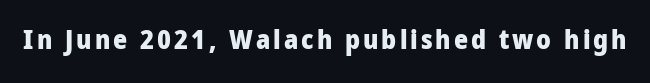
{"italic": "no", "bold": "yes", "underline": "no", "glyph_px": 27}
